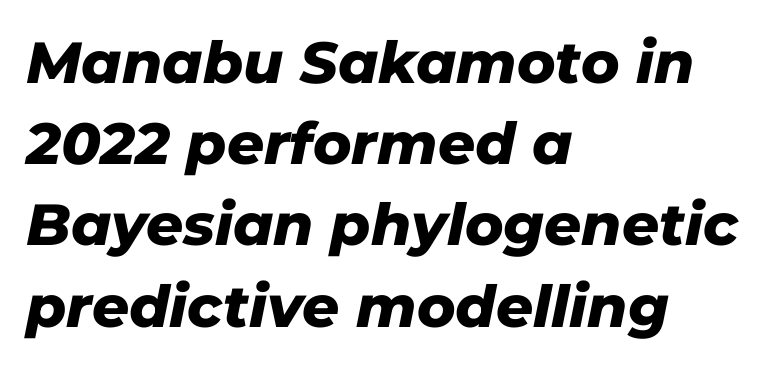
Q: Is the text bold? A: Yes.
Q: Is the text italic (slanted)? A: Yes, it leans right by about 11 degrees.
Q: Is the text underlined? A: No.
Q: How is the paragraph aligned? A: Left-aligned.
Q: Is the spacing between letters normal or unusually wide? A: Normal.
Q: Is the spacing between lines tight, normal or loose? A: Normal.
Q: Width (condensed, normal, or wide)? A: Normal.
Q: Stroke contrast? A: Low.
Q: x-height? A: Medium.
Q: Monospaced? A: No.
